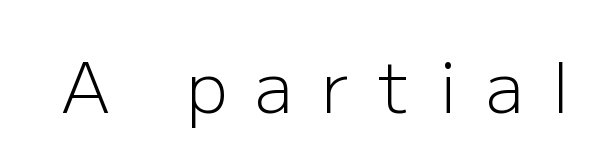
{"serif": "no", "italic": "no", "bold": "no", "weight": "light", "width": "normal", "stroke_contrast": "low", "x_height": "medium", "monospaced": "no", "underline": "no", "letter_spacing": "wide", "letter_spacing_em": 0.41, "glyph_px": 69}
